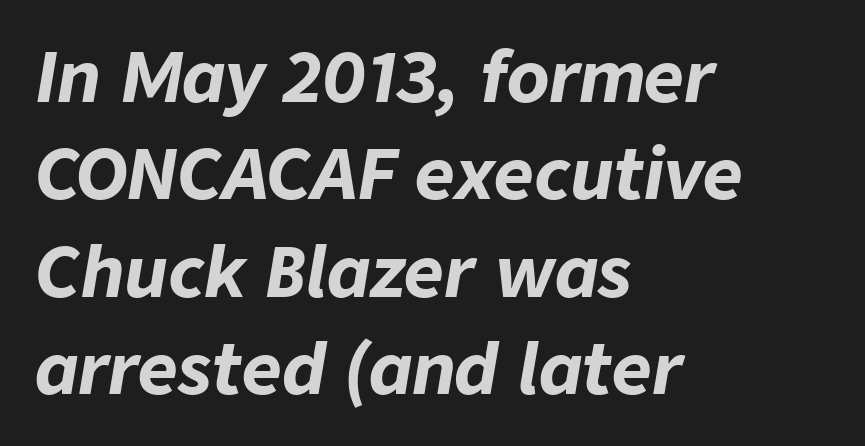
Q: Is the text bold? A: Yes.
Q: Is the text italic (slanted)? A: Yes, it leans right by about 9 degrees.
Q: Is the text underlined? A: No.
Q: How is the paragraph aligned? A: Left-aligned.
Q: Is the spacing between letters normal or unusually wide? A: Normal.
Q: Is the spacing between lines tight, normal or loose? A: Normal.
Q: Width (condensed, normal, or wide)? A: Normal.
Q: Stroke contrast? A: Low.
Q: x-height? A: Medium.
Q: Monospaced? A: No.
